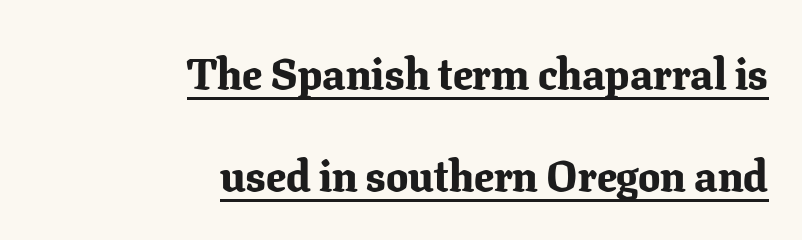
Q: Is the text bold? A: Yes.
Q: Is the text italic (slanted)? A: No, it is upright.
Q: Is the typeface a serif or a sans-serif typeface? A: Serif.
Q: Is the text underlined? A: Yes.
Q: How is the paragraph aligned? A: Right-aligned.
Q: Is the spacing between letters normal or unusually wide? A: Normal.
Q: Is the spacing between lines tight, normal or loose? A: Loose.
Q: Width (condensed, normal, or wide)? A: Normal.
Q: Stroke contrast? A: Low.
Q: x-height? A: Medium.
Q: Monospaced? A: No.
